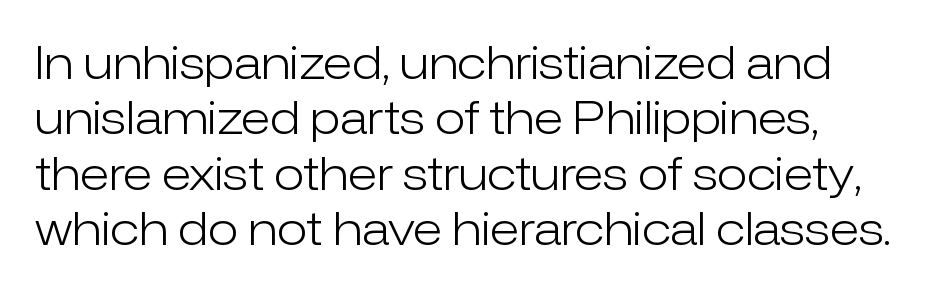
The image shows 45 px light sans-serif type, upright; set line spacing 1.23x, normal letter spacing, not underlined; low stroke contrast and a medium x-height.
